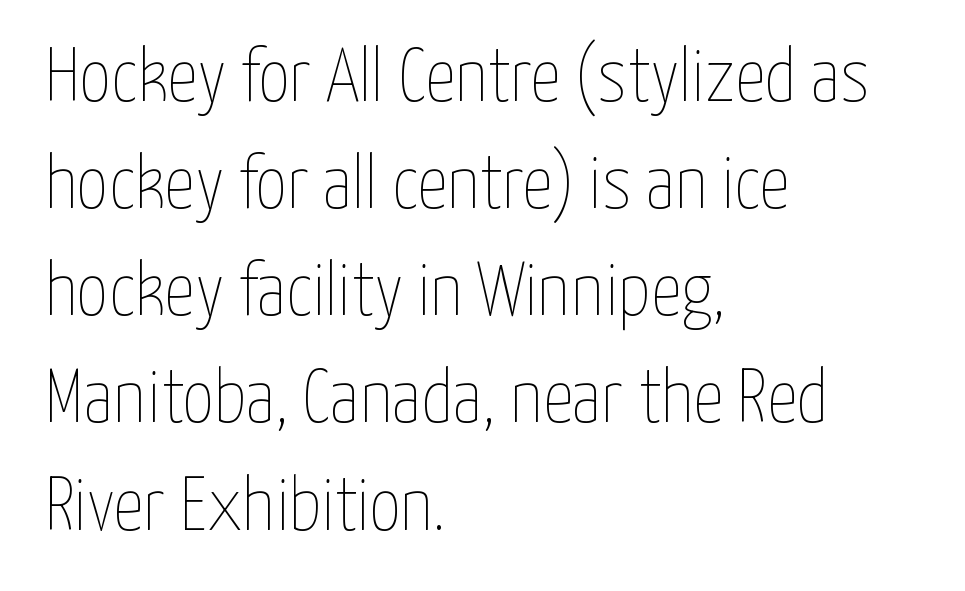
The rendering uses natural spacing where letterforms have individual widths. Each new line begins a customary step beneath the previous one. A clean baseline with only descenders dipping below it. Italic: no, the glyphs are upright roman.
